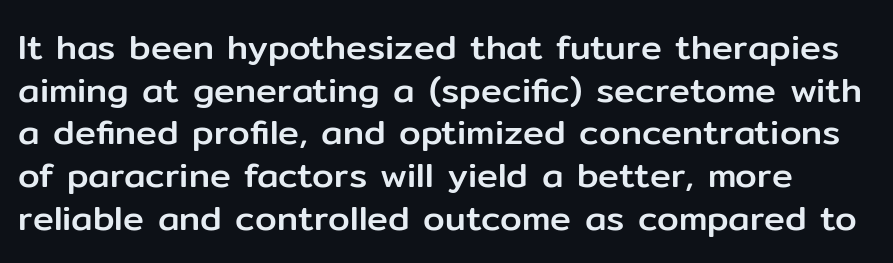
Q: Is the text italic (slanted)? A: No, it is upright.
Q: Is the typeface a serif or a sans-serif typeface? A: Sans-serif.
Q: Is the text underlined? A: No.
Q: Is the spacing between letters normal or unusually wide? A: Normal.
Q: Width (condensed, normal, or wide)? A: Normal.
Q: Stroke contrast? A: Low.
Q: x-height? A: Medium.
Q: Monospaced? A: No.
